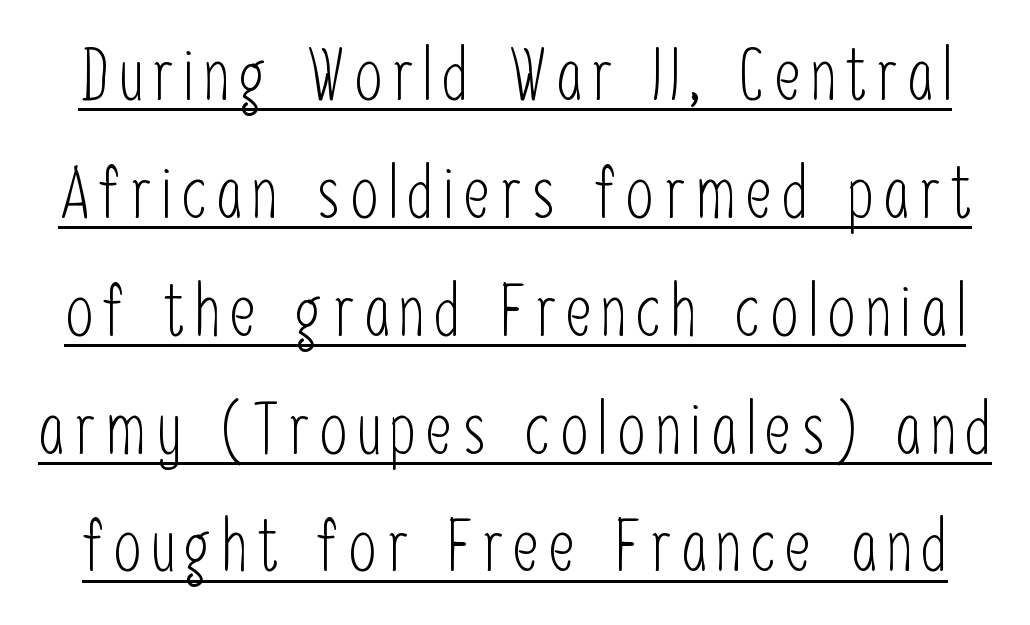
{"serif": "no", "italic": "no", "bold": "no", "weight": "light", "width": "condensed", "stroke_contrast": "low", "x_height": "medium", "monospaced": "no", "underline": "yes", "line_spacing": "normal", "line_spacing_ratio": 1.66, "glyph_px": 71}
